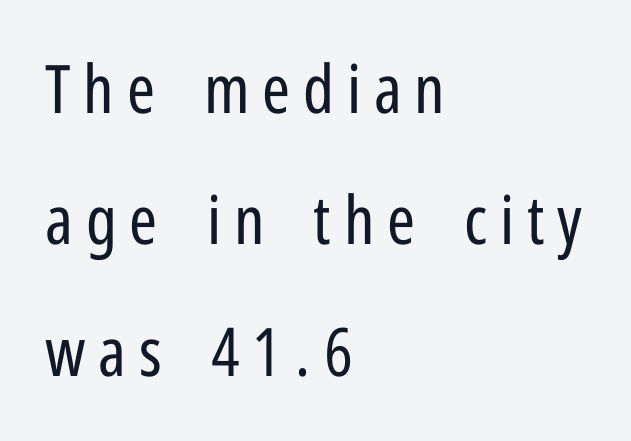
Think standard paragraph weight, or any step lighter than that. These lines stand farther apart than default settings would place them. Proportional: the letters do not fall into vertical columns. Descenders hang freely into open space.
